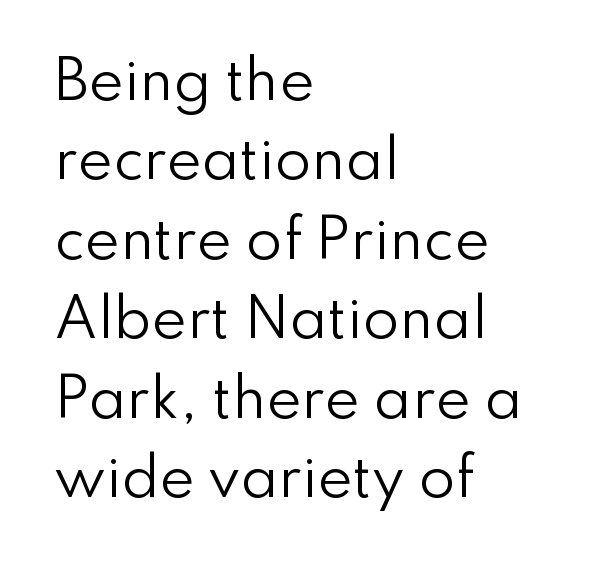
Q: Is the text bold? A: No.
Q: Is the text italic (slanted)? A: No, it is upright.
Q: Is the typeface a serif or a sans-serif typeface? A: Sans-serif.
Q: Is the text underlined? A: No.
Q: How is the paragraph aligned? A: Left-aligned.
Q: Is the spacing between letters normal or unusually wide? A: Normal.
Q: Is the spacing between lines tight, normal or loose? A: Normal.
Q: Width (condensed, normal, or wide)? A: Normal.
Q: Stroke contrast? A: Low.
Q: x-height? A: Small.
Q: Monospaced? A: No.
